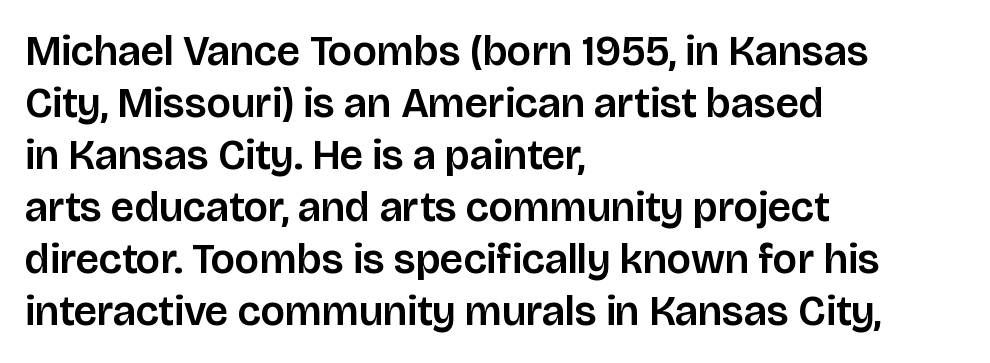
The image shows 42 px sans-serif type, upright; set left-aligned, line spacing 1.24x, normal letter spacing, not underlined; low stroke contrast and a large x-height.
